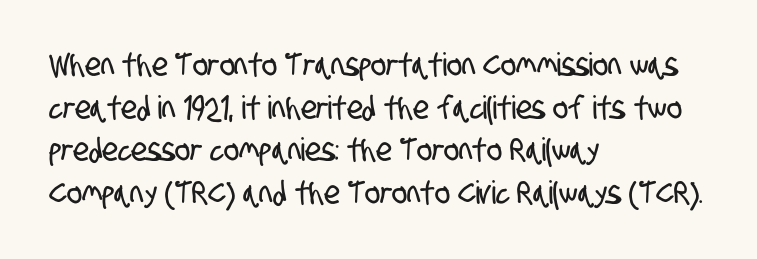
{"serif": "no", "width": "condensed", "stroke_contrast": "low", "x_height": "large", "monospaced": "no", "underline": "no", "align": "left", "line_spacing": "normal", "line_spacing_ratio": 1.33, "letter_spacing": "normal", "letter_spacing_em": 0.0, "glyph_px": 32}
